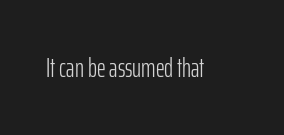
{"italic": "no", "bold": "no", "underline": "no", "letter_spacing": "normal", "letter_spacing_em": 0.0, "glyph_px": 27}
